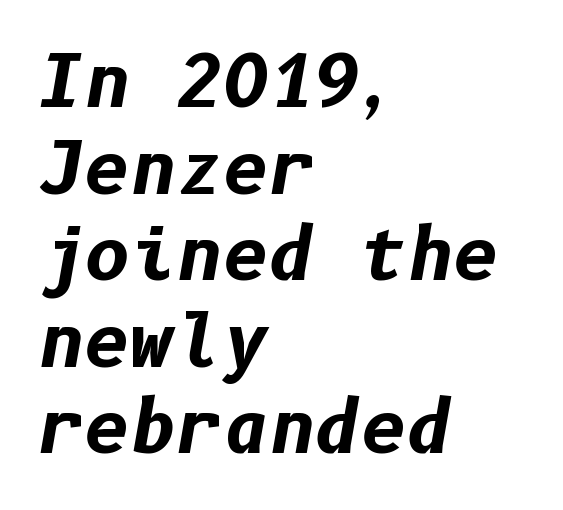
Here the glyphs are tracked normally, forming tight word shapes. The text carries the slant typical of an italic or oblique font. Teacher's note: observe the even left margin — that is flush-left alignment. The specimen omits any rule beneath the text block's lines. Emphasis by weight is at full strength: bold.
